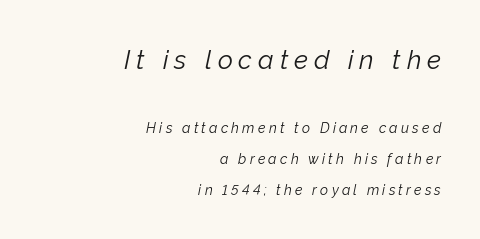
{"italic": "yes", "lean": "right", "slant_degrees": 12, "bold": "no", "underline": "no", "align": "right", "line_spacing": "loose", "line_spacing_ratio": 2.21, "letter_spacing": "wide", "letter_spacing_em": 0.23, "larger_block": "first", "size_ratio": 1.86, "glyph_px": 26}
